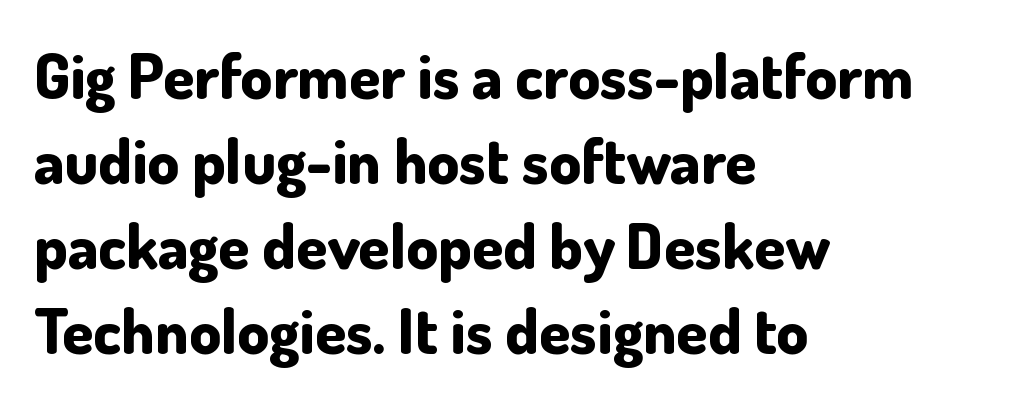
The image shows 63 px bold sans-serif type, upright; set left-aligned, normal line spacing (1.35x), normal letter spacing, not underlined; low stroke contrast and a small x-height.
